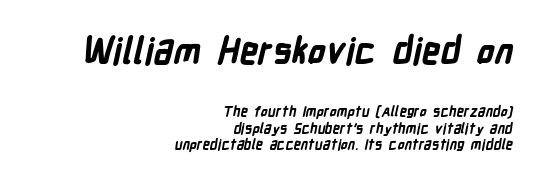
A bare baseline throughout the passage. These lines carry a lot of weight — the face is fully bold. Proportional: the letters do not fall into vertical columns. Large over small — that's the arrangement of the two blocks here.
